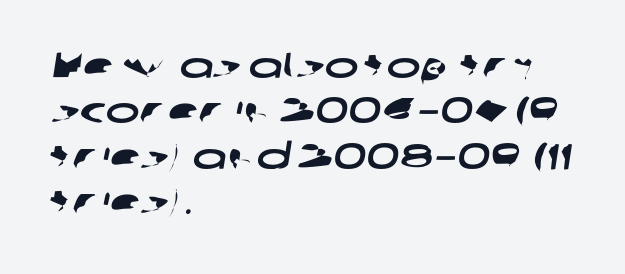
Q: Is the typeface a serif or a sans-serif typeface? A: Sans-serif.
Q: Is the text underlined? A: No.
Q: How is the paragraph aligned? A: Left-aligned.
Q: Is the spacing between letters normal or unusually wide? A: Normal.
Q: Is the spacing between lines tight, normal or loose? A: Normal.
Q: Width (condensed, normal, or wide)? A: Wide.
Q: Stroke contrast? A: Low.
Q: x-height? A: Medium.
Q: Monospaced? A: No.
